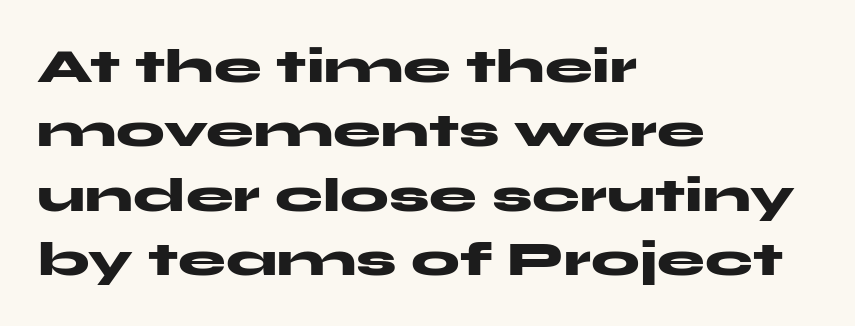
Vertical spacing — default. Type without underlining. The characters look thick and weighty, a clear bold. Grotesque or geometric, the face here clearly has no serifs. Ordinary non-slanted type is in use.
